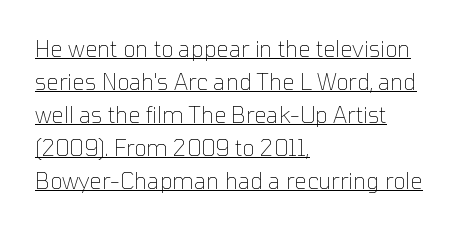
The image shows 22 px text type, upright; set left-aligned, normal line spacing (1.5x), normal letter spacing, underlined.
